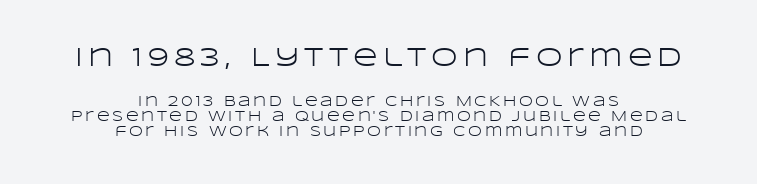
Here the first block reads like a headline and the second like body copy. The gap between lines stays unmarked. Rows of type sit shoulder to shoulder in the vertical direction. Quick note: not italic, upright. Each stroke keeps to a modest, everyday thickness or less.
